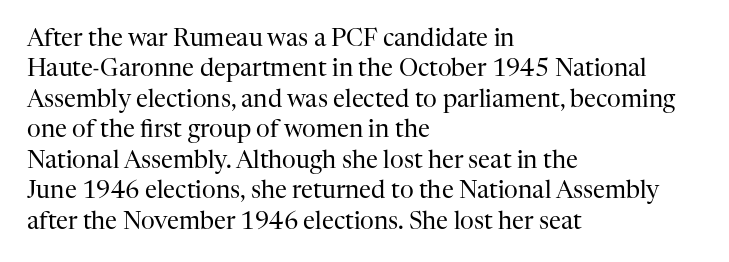
The type sits square on the baseline with zero lean. Only glyphs here, with clear space below each row. This sample is left-justified, so line endings fall wherever the words run out. Nothing unusual about the tracking: characters are spaced as the font intends. No extra ink here — the face is not bold.
